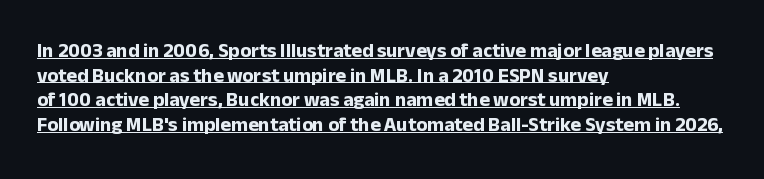
Tall strokes in this sample are plumb rather than angled. Caption: multi-line text, flush left, ragged right. Does a line run under the words? Yes, clearly. The strokes are fattened all the way to bold.
